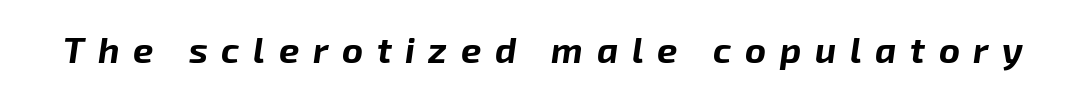
Q: Is the text bold? A: Yes.
Q: Is the text italic (slanted)? A: Yes, it leans right by about 8 degrees.
Q: Is the text underlined? A: No.
Q: Is the spacing between letters normal or unusually wide? A: Unusually wide.
Q: Width (condensed, normal, or wide)? A: Normal.
Q: Stroke contrast? A: Low.
Q: x-height? A: Medium.
Q: Monospaced? A: No.
